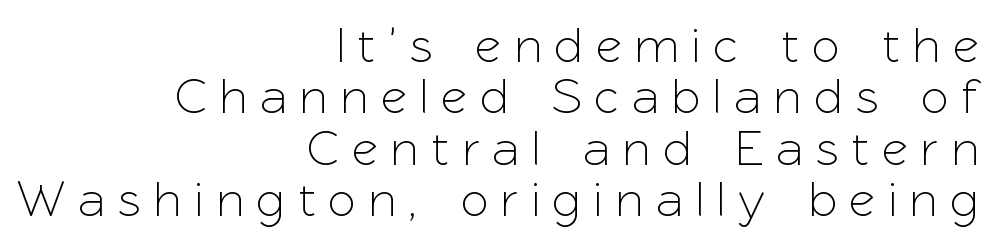
The image shows 50 px sans-serif type, upright; set right-aligned, tight line spacing (1.03x), unusually wide letter spacing (+0.29 em), not underlined; low stroke contrast and a medium x-height.
